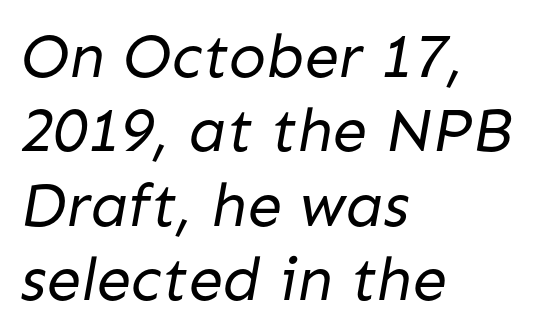
{"serif": "no", "bold": "no", "weight": "regular", "width": "normal", "stroke_contrast": "low", "x_height": "medium", "monospaced": "no", "underline": "no", "align": "left", "line_spacing_ratio": 1.2, "letter_spacing": "normal", "letter_spacing_em": 0.0, "glyph_px": 62}
